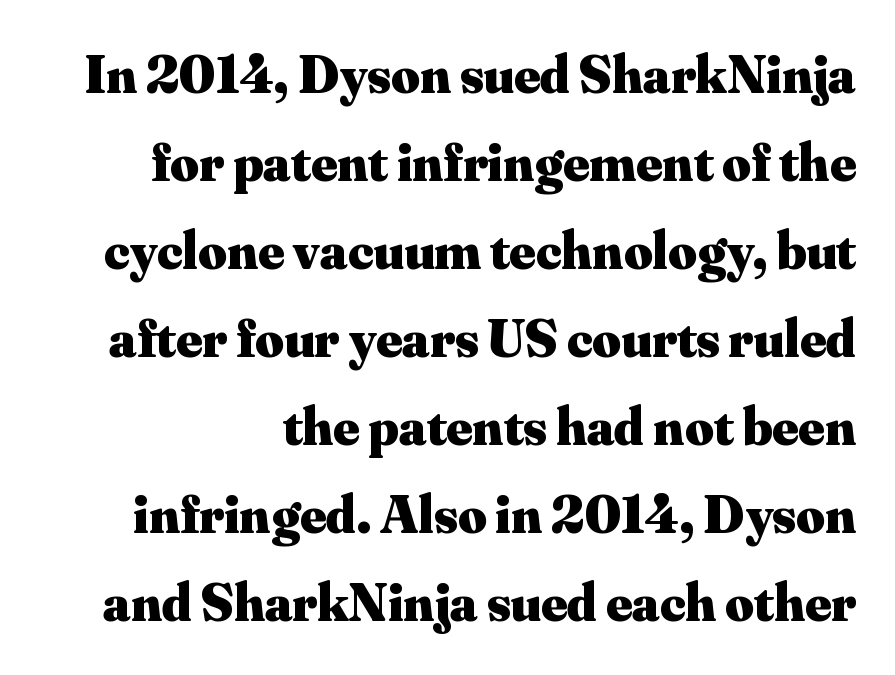
Compared with typical paragraphs, the rows here are spaced about the same. The letters advance in unequal steps, a hallmark of proportional type. The characters look thick and weighty, a clear bold. The passage shown is not underscored anywhere. Posture: straight, roman, zero tilt.
